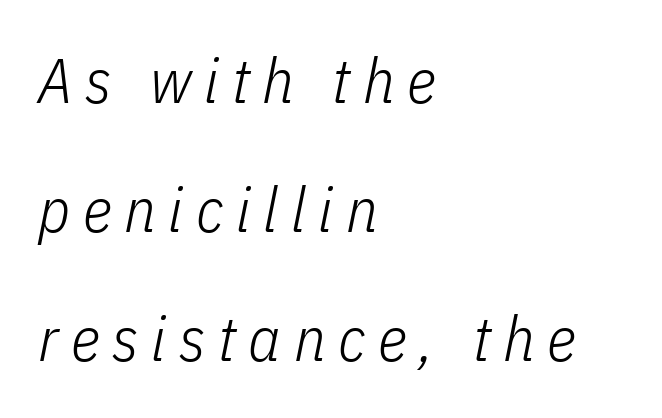
The image shows 63 px light, condensed type, italic (leaning right); set left-aligned, loose line spacing (2.05x), unusually wide letter spacing (+0.2 em), not underlined; low stroke contrast and a medium x-height.
